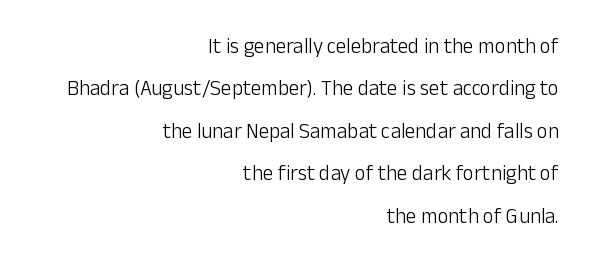
Q: Is the text bold? A: No.
Q: Is the text italic (slanted)? A: No, it is upright.
Q: Is the text underlined? A: No.
Q: How is the paragraph aligned? A: Right-aligned.
Q: Is the spacing between letters normal or unusually wide? A: Normal.
Q: Is the spacing between lines tight, normal or loose? A: Loose.
